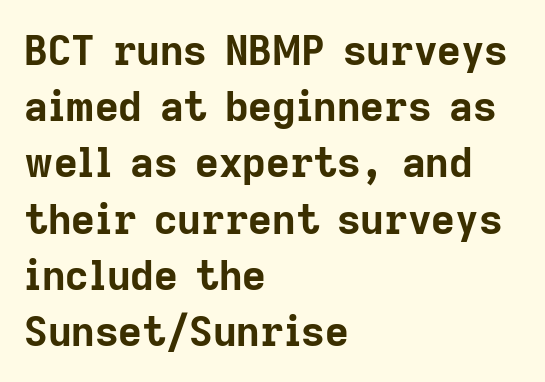
{"serif": "no", "italic": "no", "bold": "yes", "weight": "bold", "width": "normal", "stroke_contrast": "low", "x_height": "medium", "monospaced": "no", "underline": "no", "align": "left", "line_spacing": "normal", "line_spacing_ratio": 1.37, "letter_spacing": "normal", "letter_spacing_em": 0.0, "glyph_px": 41}
